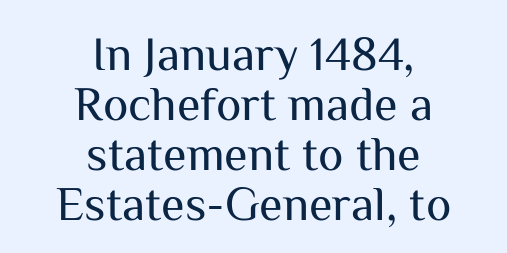
{"serif": "no", "italic": "no", "bold": "no", "weight": "regular", "width": "normal", "stroke_contrast": "medium", "x_height": "medium", "monospaced": "no", "underline": "no", "align": "center", "line_spacing": "tight", "line_spacing_ratio": 1.04, "letter_spacing": "normal", "letter_spacing_em": 0.0, "glyph_px": 48}
